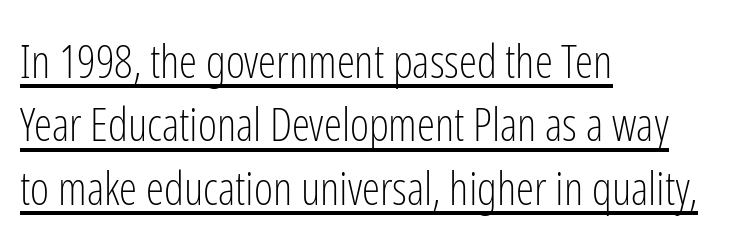
{"serif": "no", "italic": "no", "bold": "no", "weight": "light", "width": "condensed", "stroke_contrast": "low", "x_height": "medium", "monospaced": "no", "underline": "yes", "align": "left", "line_spacing": "normal", "line_spacing_ratio": 1.38, "letter_spacing": "normal", "letter_spacing_em": 0.0, "glyph_px": 46}
